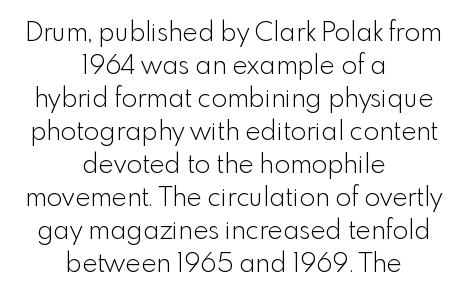
This sample uses an upright cut, with every glyph sitting square on the baseline. Visually the block forms a symmetrical silhouette, jagged on both flanks. Leading: standard. This rendering leaves character spacing at its baseline value. The zone under the glyphs is completely vacant. On a weight scale, this lands at 450 or below.
